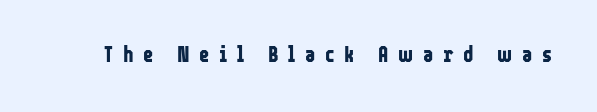
{"italic": "no", "bold": "yes", "underline": "no", "letter_spacing": "wide", "letter_spacing_em": 0.44, "glyph_px": 22}
